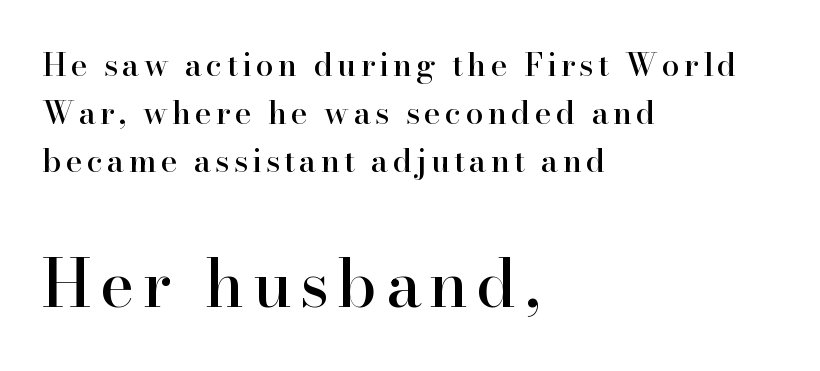
The image shows 65 px serif type, upright; set left-aligned, normal line spacing (1.5x), not underlined; the second (bottom) block is 2.03x larger; high stroke contrast and a small x-height.
